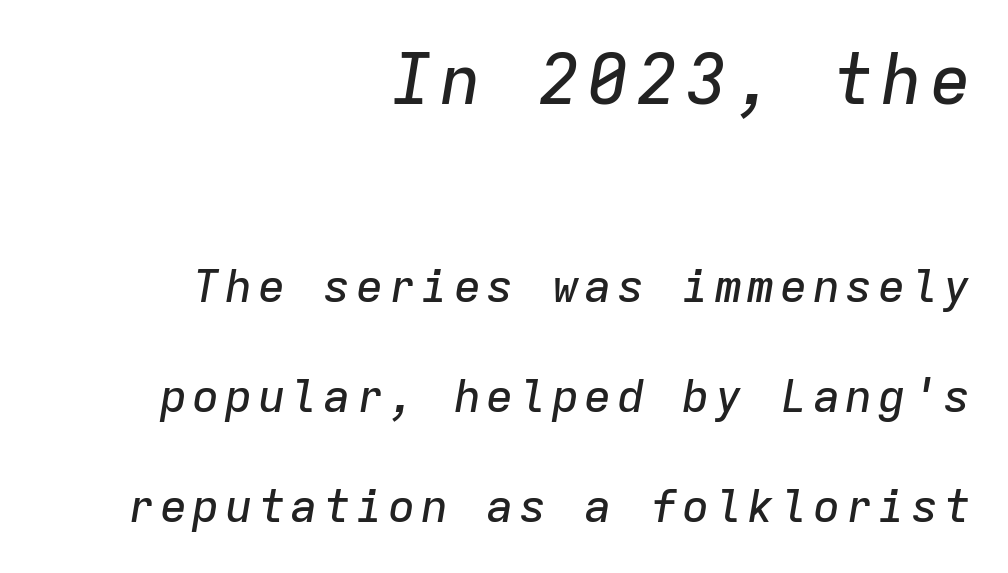
{"italic": "yes", "lean": "right", "slant_degrees": 9, "width": "normal", "stroke_contrast": "low", "x_height": "medium", "monospaced": "yes", "underline": "no", "align": "right", "line_spacing": "loose", "line_spacing_ratio": 2.39, "larger_block": "first", "size_ratio": 1.5, "glyph_px": 69}
